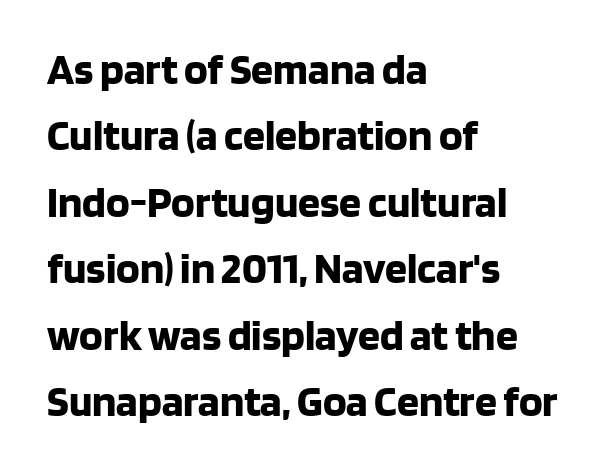
Q: Is the text bold? A: Yes.
Q: Is the text italic (slanted)? A: No, it is upright.
Q: Is the typeface a serif or a sans-serif typeface? A: Sans-serif.
Q: Is the text underlined? A: No.
Q: How is the paragraph aligned? A: Left-aligned.
Q: Is the spacing between letters normal or unusually wide? A: Normal.
Q: Is the spacing between lines tight, normal or loose? A: Normal.
Q: Width (condensed, normal, or wide)? A: Normal.
Q: Stroke contrast? A: Low.
Q: x-height? A: Large.
Q: Monospaced? A: No.
